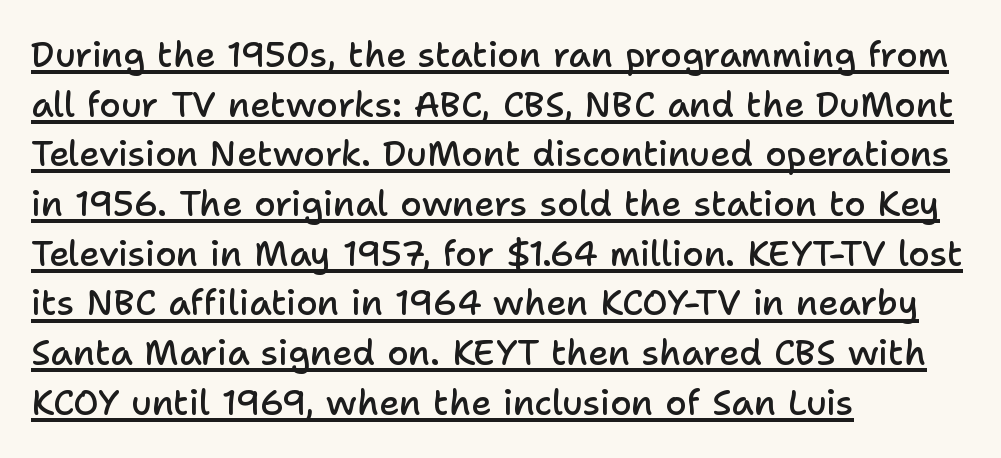
Caption: multi-line text, flush left, ragged right. Evenly set lines give the paragraph a standard silhouette. Notice how the stems are strictly vertical — no italics here. Nope, no serifs anywhere on these letters. The rendering keeps characters at their native spacing.
